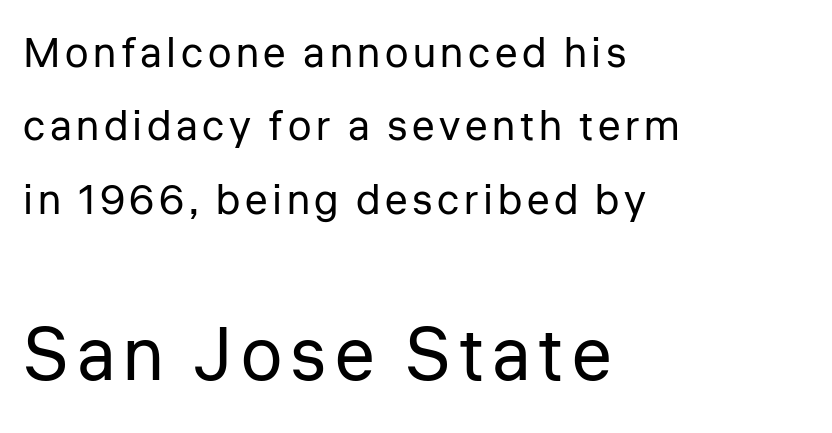
Q: Is the text bold? A: No.
Q: Is the text italic (slanted)? A: No, it is upright.
Q: Is the typeface a serif or a sans-serif typeface? A: Sans-serif.
Q: Is the text underlined? A: No.
Q: How is the paragraph aligned? A: Left-aligned.
Q: Which block of text is set in a larger size, the first (top) or the second (bottom)? A: The second (bottom) one.
Q: Width (condensed, normal, or wide)? A: Normal.
Q: Stroke contrast? A: Low.
Q: x-height? A: Medium.
Q: Monospaced? A: No.
